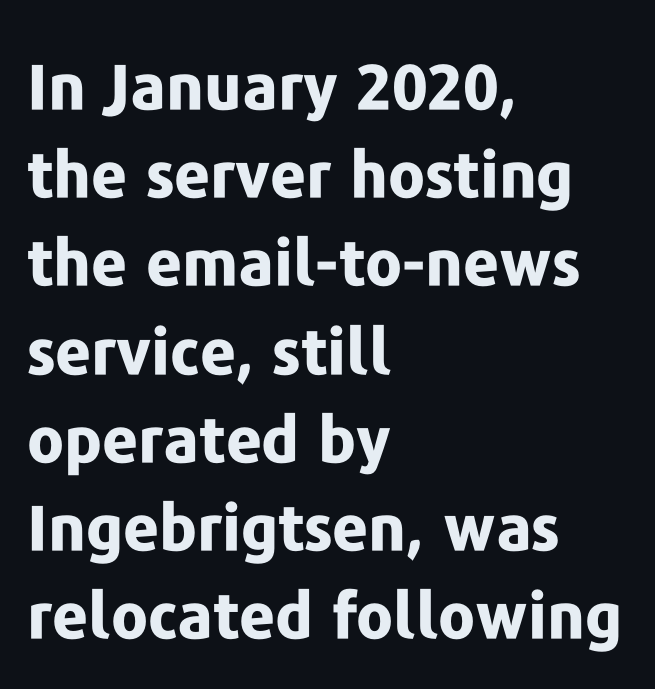
Q: Is the text bold? A: Yes.
Q: Is the text italic (slanted)? A: No, it is upright.
Q: Is the typeface a serif or a sans-serif typeface? A: Sans-serif.
Q: Is the text underlined? A: No.
Q: How is the paragraph aligned? A: Left-aligned.
Q: Is the spacing between letters normal or unusually wide? A: Normal.
Q: Is the spacing between lines tight, normal or loose? A: Normal.
Q: Width (condensed, normal, or wide)? A: Normal.
Q: Stroke contrast? A: Low.
Q: x-height? A: Medium.
Q: Monospaced? A: No.
